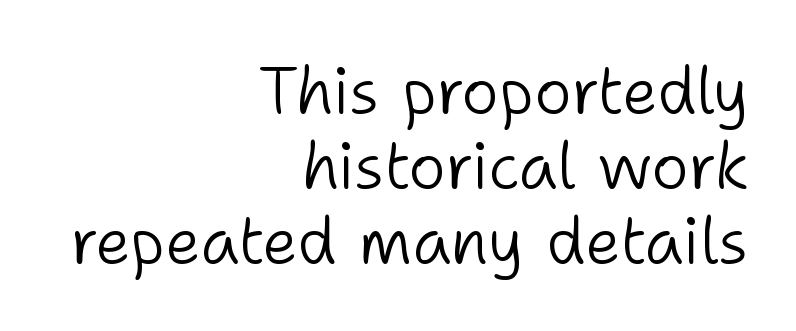
The image shows 64 px light sans-serif type, upright; set right-aligned, line spacing 1.17x, normal letter spacing, not underlined; low stroke contrast and a medium x-height.
